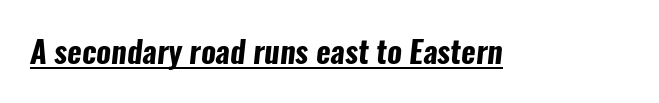
Q: Is the text bold? A: Yes.
Q: Is the typeface a serif or a sans-serif typeface? A: Sans-serif.
Q: Is the text underlined? A: Yes.
Q: Is the spacing between letters normal or unusually wide? A: Normal.
Q: Width (condensed, normal, or wide)? A: Condensed.
Q: Stroke contrast? A: Low.
Q: x-height? A: Medium.
Q: Monospaced? A: No.
